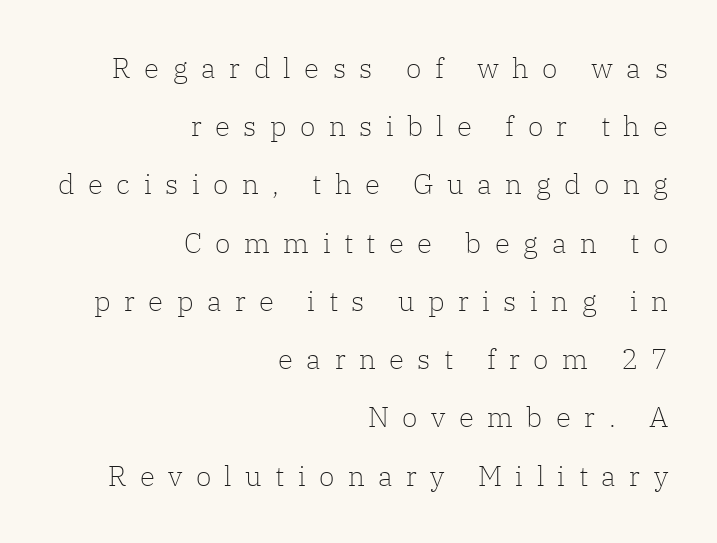
The image shows 28 px light serif type, upright; set right-aligned, loose line spacing (2.08x), unusually wide letter spacing (+0.48 em), not underlined; low stroke contrast and a medium x-height.
